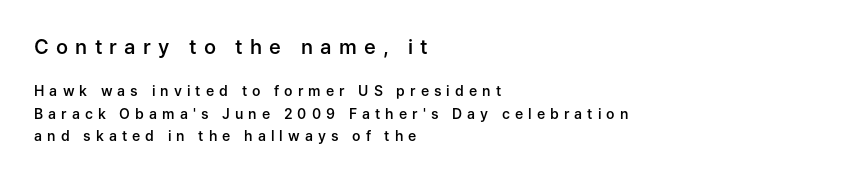
The image shows 20 px text type, upright; set left-aligned, normal line spacing (1.61x), unusually wide letter spacing (+0.36 em), not underlined; the first (top) block is 1.43x larger.
